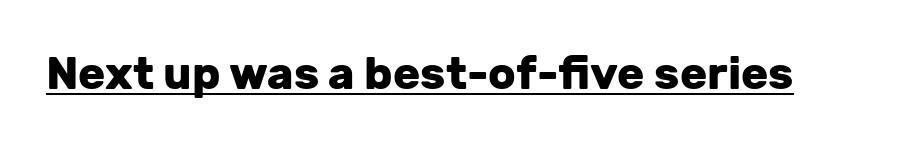
The image shows 45 px heavy sans-serif type, upright; set normal letter spacing, underlined; low stroke contrast and a medium x-height.
